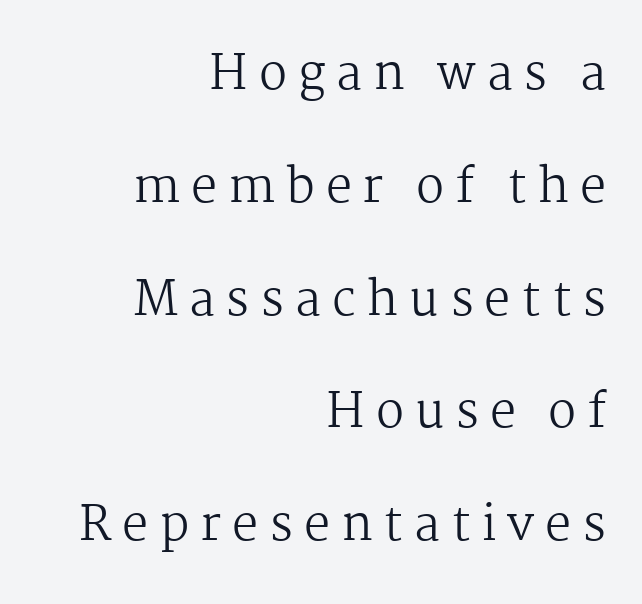
Q: Is the text bold? A: No.
Q: Is the text italic (slanted)? A: No, it is upright.
Q: Is the typeface a serif or a sans-serif typeface? A: Serif.
Q: Is the text underlined? A: No.
Q: How is the paragraph aligned? A: Right-aligned.
Q: Is the spacing between letters normal or unusually wide? A: Unusually wide.
Q: Is the spacing between lines tight, normal or loose? A: Loose.
Q: Width (condensed, normal, or wide)? A: Normal.
Q: Stroke contrast? A: Medium.
Q: x-height? A: Medium.
Q: Monospaced? A: No.
